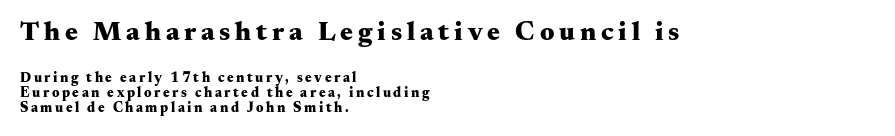
The compositor pushed each line to the left boundary. Posture: vertical. Cramped leading. Bare-footed words on every line. A dark, heavy texture on the line: the type is bold.
